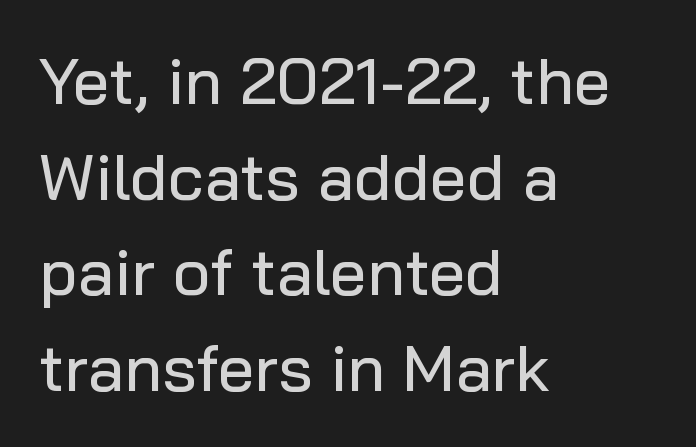
The image shows 65 px sans-serif type, upright; set left-aligned, normal line spacing (1.47x), normal letter spacing, not underlined; low stroke contrast and a medium x-height.
